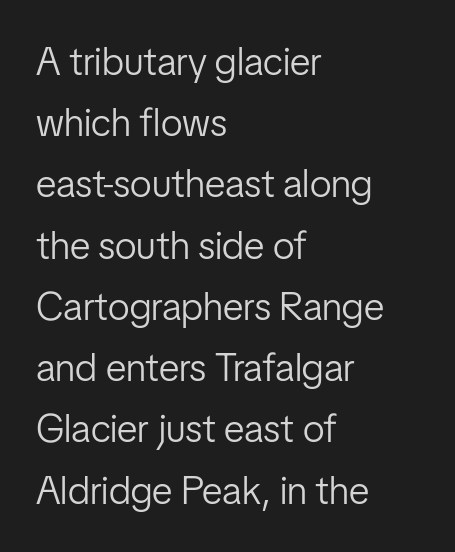
Q: Is the text bold? A: No.
Q: Is the text italic (slanted)? A: No, it is upright.
Q: Is the typeface a serif or a sans-serif typeface? A: Sans-serif.
Q: Is the text underlined? A: No.
Q: How is the paragraph aligned? A: Left-aligned.
Q: Is the spacing between letters normal or unusually wide? A: Normal.
Q: Is the spacing between lines tight, normal or loose? A: Normal.
Q: Width (condensed, normal, or wide)? A: Condensed.
Q: Stroke contrast? A: Low.
Q: x-height? A: Medium.
Q: Monospaced? A: No.
